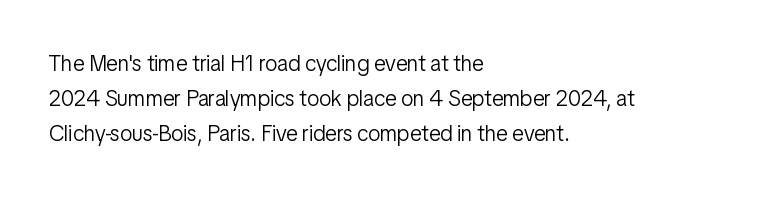
Q: Is the text bold? A: No.
Q: Is the text italic (slanted)? A: No, it is upright.
Q: Is the text underlined? A: No.
Q: How is the paragraph aligned? A: Left-aligned.
Q: Is the spacing between letters normal or unusually wide? A: Normal.
Q: Is the spacing between lines tight, normal or loose? A: Normal.
